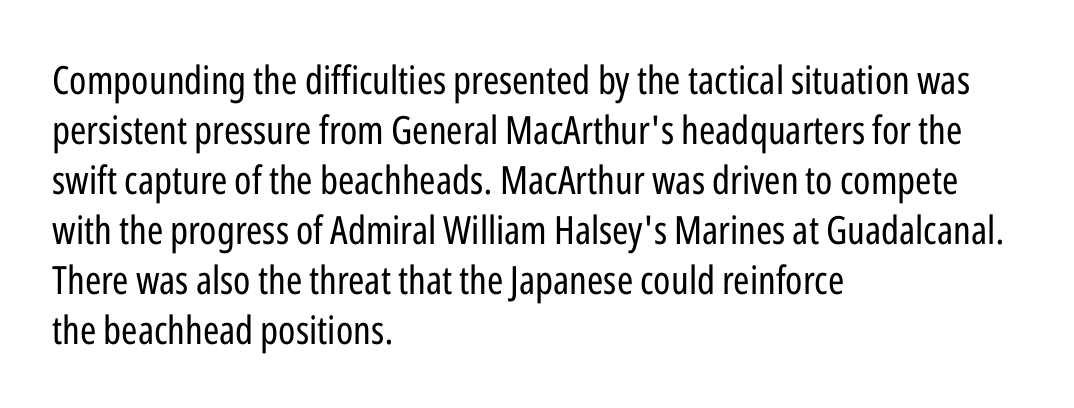
One-word summary of the alignment: left. Summary of vertical rhythm: regular, with standard interline spacing. Each word holds together tightly as a unit, with standard inter-letter gaps. Regarding serifs, this sample does without them. Check under the words: just untouched page.
